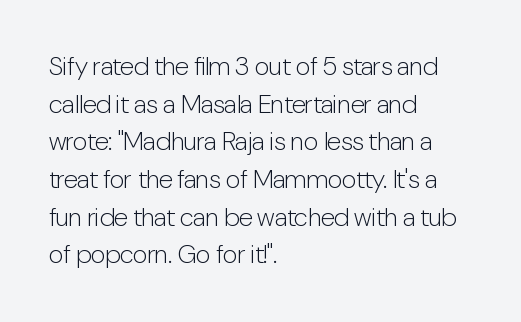
This sample is left-justified, so line endings fall wherever the words run out. Short note: letters normally spaced. These lines were composed using upright roman letters. Nothing heavy about these letters — not bold at all. The glyphs are unaccompanied by any horizontal stroke below them. Quick note: interline space is typical.
